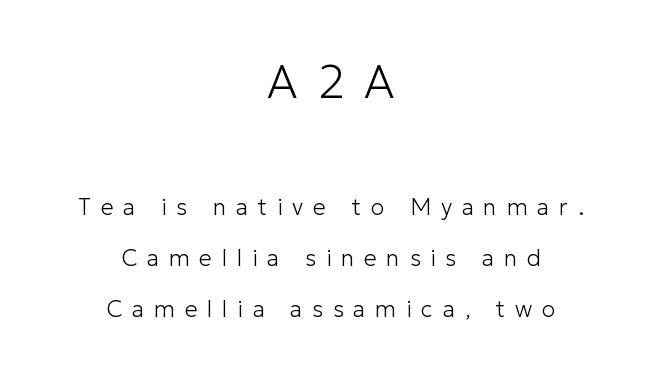
{"serif": "no", "italic": "no", "bold": "no", "weight": "light", "width": "normal", "stroke_contrast": "low", "x_height": "medium", "monospaced": "no", "underline": "no", "align": "center", "line_spacing": "loose", "line_spacing_ratio": 2.22, "letter_spacing": "wide", "letter_spacing_em": 0.43, "larger_block": "first", "size_ratio": 2.0, "glyph_px": 46}
